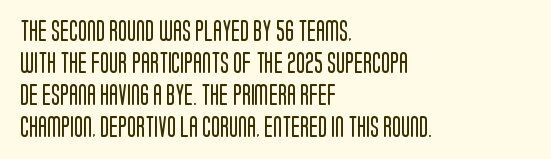
{"italic": "no", "bold": "no", "underline": "no", "align": "left", "line_spacing": "normal", "line_spacing_ratio": 1.53, "letter_spacing": "normal", "letter_spacing_em": 0.0, "glyph_px": 21}
